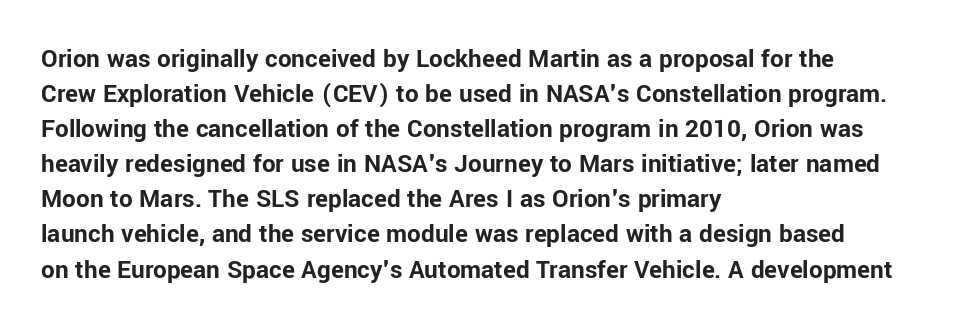
The image shows 27 px bold type, upright; set left-aligned, normal line spacing (1.3x), normal letter spacing, not underlined.
